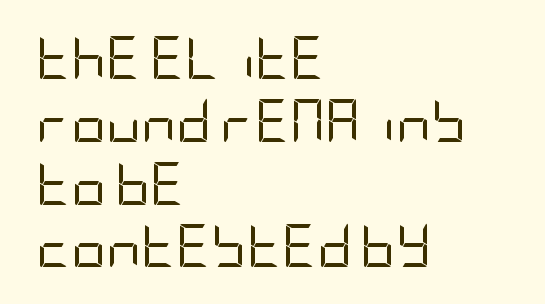
{"serif": "no", "italic": "no", "bold": "no", "weight": "regular", "width": "condensed", "stroke_contrast": "low", "x_height": "large", "underline": "no", "align": "left", "line_spacing": "normal", "line_spacing_ratio": 1.46, "letter_spacing": "normal", "letter_spacing_em": 0.0, "glyph_px": 43}
